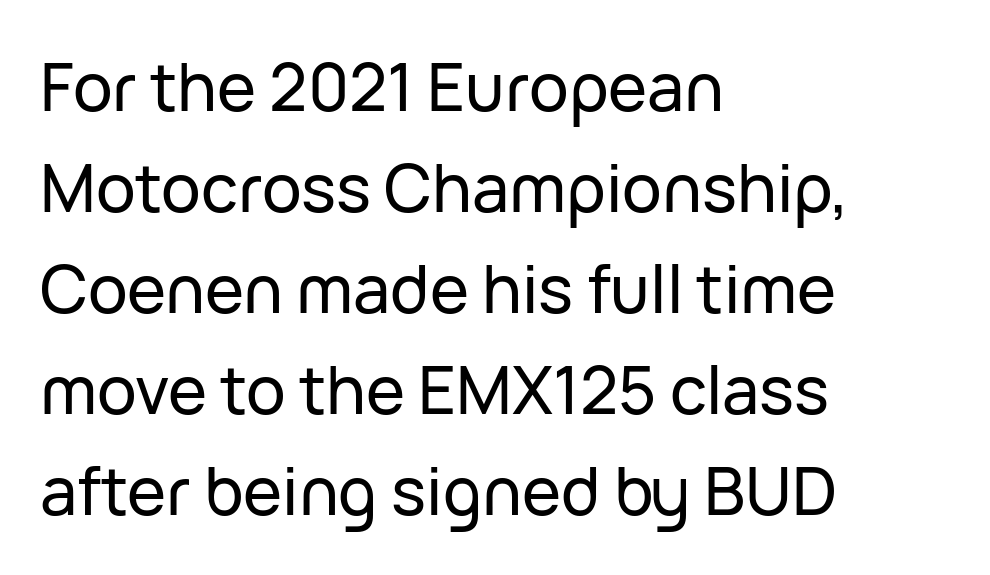
The image shows 66 px sans-serif type, upright; set left-aligned, normal line spacing (1.53x), normal letter spacing, not underlined; low stroke contrast and a medium x-height.
